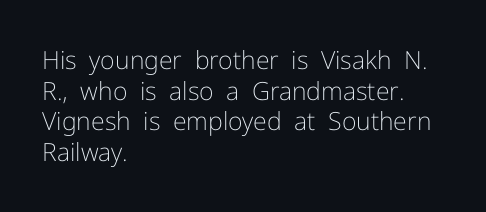
The letters look calm and open, with moderate or lighter stems. Descenders are the only things crossing below the line. Left-aligned paragraph, ragged on the right. Short note: letters normally spaced.
